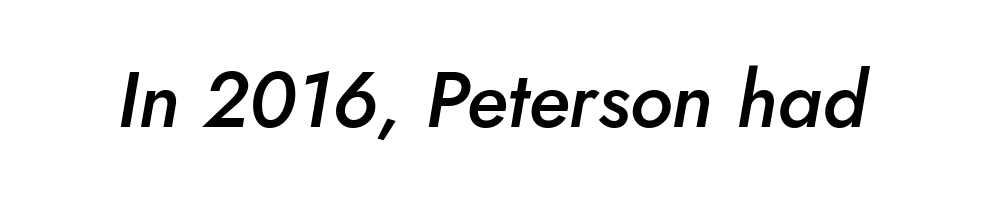
The letters advance in unequal steps, a hallmark of proportional type. Anything drawn beneath the words? Only blank space. Caption: standard tracking, unaltered. Slant detected: the letters are inclined. This is moderately heavy type, rendered in semibold.
